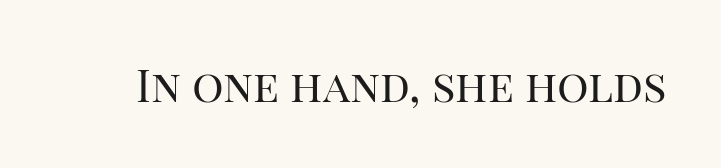
{"serif": "yes", "italic": "no", "bold": "no", "weight": "regular", "width": "normal", "stroke_contrast": "high", "x_height": "large", "monospaced": "no", "underline": "no", "letter_spacing": "normal", "letter_spacing_em": 0.0, "glyph_px": 44}
